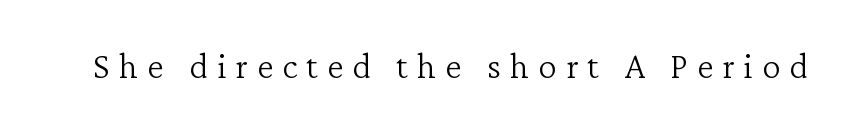
A roman cut, with each character standing at attention. How are the letters spaced? Widely, with obvious added tracking. Small tapered or slab feet sit at the stroke ends, so this counts as serif. Underlining? Definitely not there.
